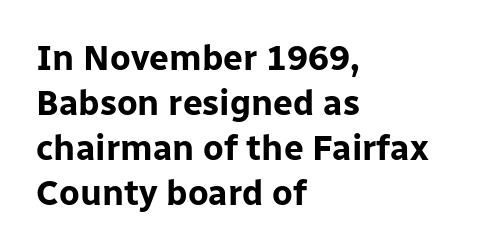
The image shows 35 px bold sans-serif type, upright; set left-aligned, normal line spacing (1.29x), normal letter spacing, not underlined; low stroke contrast and a medium x-height.
